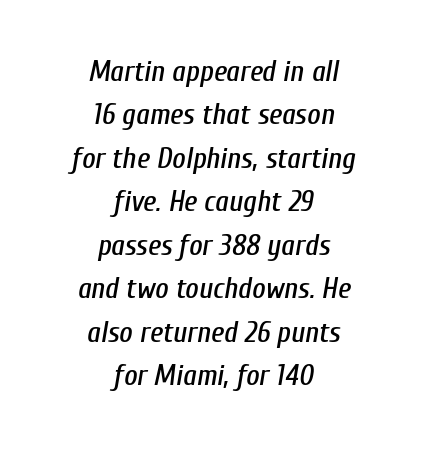
The image shows 29 px condensed type, italic (leaning right); set centered, normal line spacing (1.5x), normal letter spacing, not underlined; low stroke contrast and a medium x-height.
